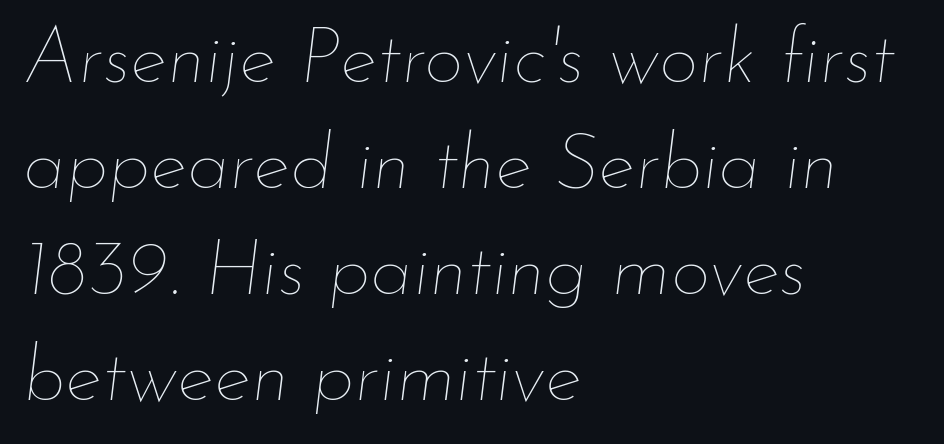
{"italic": "yes", "lean": "right", "slant_degrees": 7, "bold": "no", "weight": "thin", "width": "normal", "stroke_contrast": "low", "x_height": "small", "monospaced": "no", "underline": "no", "align": "left", "line_spacing": "normal", "line_spacing_ratio": 1.36, "letter_spacing": "normal", "letter_spacing_em": 0.0, "glyph_px": 78}
